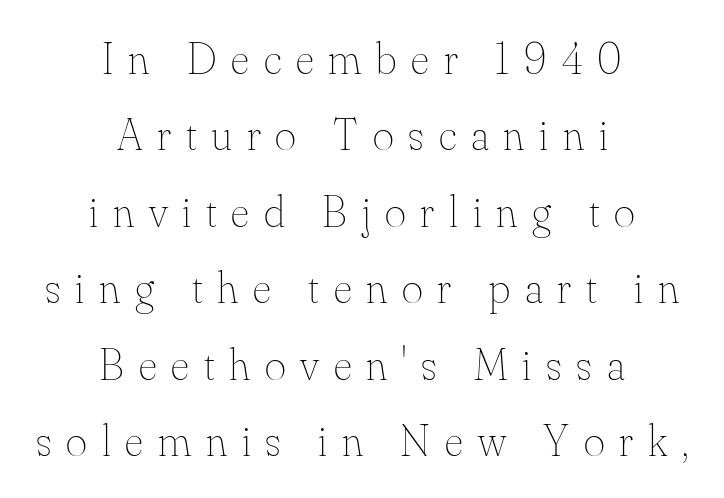
Does the lettering tilt? It doesn't — this is upright. If you folded the block vertically in half, each line would mirror itself in length. Whoever set this chose a conventional vertical rhythm. Underline: absent. Bold? No — there's no thickening of the strokes. Proportional: the letters do not fall into vertical columns.
